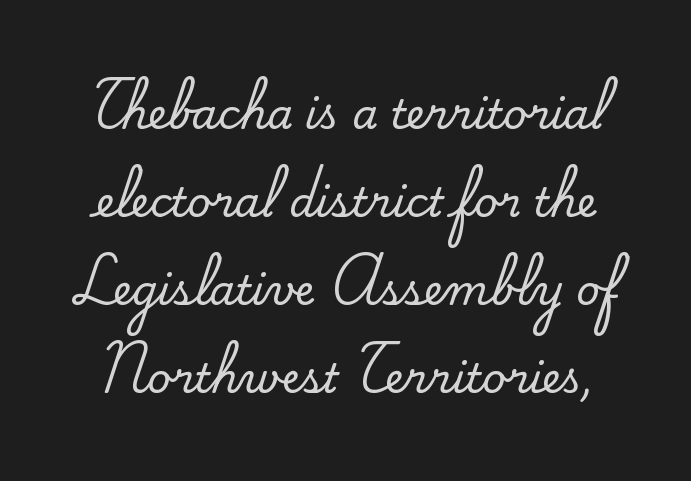
A typesetter would label this face a serif. Character widths vary here, with narrow letters taking less room than wide ones. The letterforms sit shoulder to shoulder at normal distance. Quick note: underline off. Interline gaps are noticeably wide in this sample.
